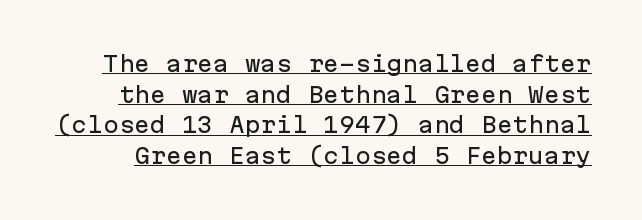
{"italic": "no", "underline": "yes", "line_spacing": "normal", "line_spacing_ratio": 1.46, "letter_spacing": "normal", "letter_spacing_em": 0.0, "glyph_px": 21}
